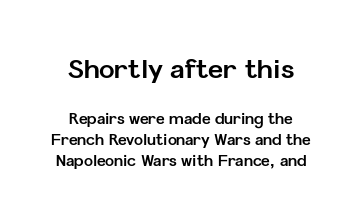
Q: Is the text bold? A: Yes.
Q: Is the text italic (slanted)? A: No, it is upright.
Q: Is the text underlined? A: No.
Q: Is the spacing between letters normal or unusually wide? A: Normal.
Q: Is the spacing between lines tight, normal or loose? A: Normal.
Q: Which block of text is set in a larger size, the first (top) or the second (bottom)? A: The first (top) one.
